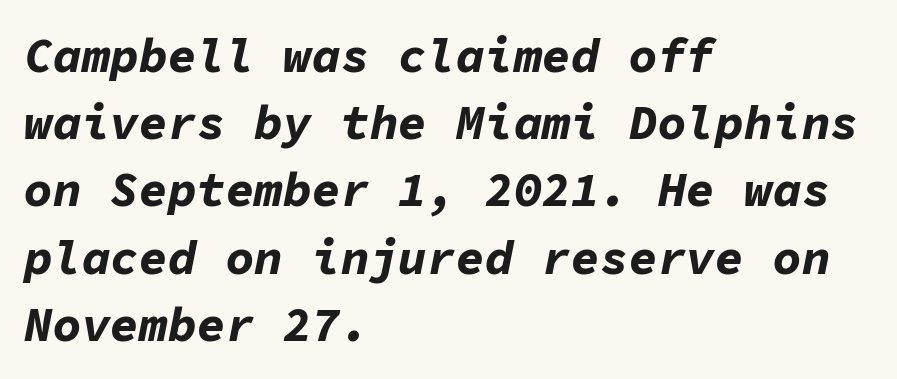
{"italic": "yes", "lean": "right", "slant_degrees": 11, "bold": "yes", "weight": "bold", "width": "normal", "stroke_contrast": "low", "x_height": "medium", "monospaced": "yes", "underline": "no", "align": "left", "line_spacing": "normal", "line_spacing_ratio": 1.4, "letter_spacing": "normal", "letter_spacing_em": 0.0, "glyph_px": 48}
